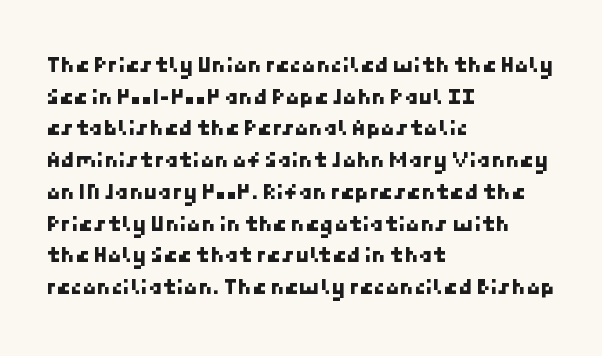
The image shows 23 px text type; set left-aligned, normal line spacing (1.38x), normal letter spacing, not underlined.
